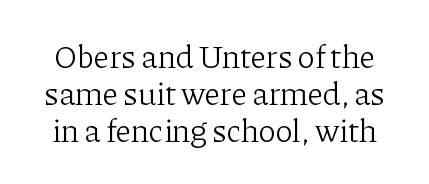
The image shows 32 px light serif type, upright; set tight line spacing (1.15x), normal letter spacing, not underlined; low stroke contrast and a medium x-height.
